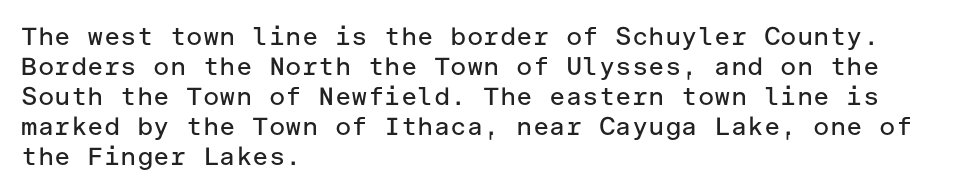
The image shows 25 px text type, upright; set left-aligned, line spacing 1.2x, normal letter spacing, not underlined.
